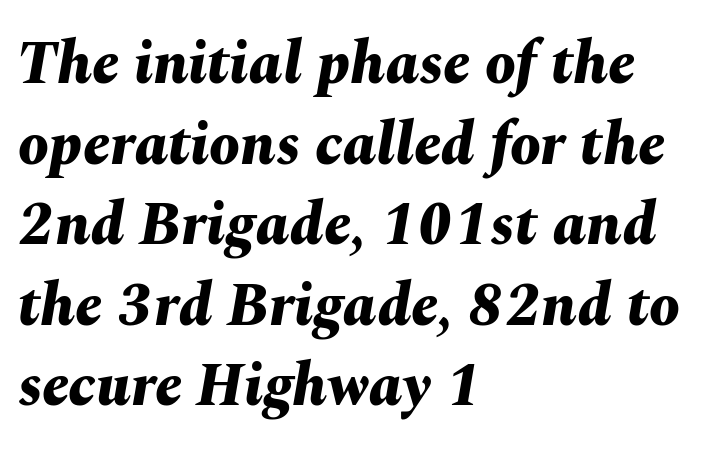
Q: Is the text bold? A: Yes.
Q: Is the text italic (slanted)? A: Yes, it leans right by about 10 degrees.
Q: Is the text underlined? A: No.
Q: How is the paragraph aligned? A: Left-aligned.
Q: Is the spacing between letters normal or unusually wide? A: Normal.
Q: Is the spacing between lines tight, normal or loose? A: Normal.
Q: Width (condensed, normal, or wide)? A: Normal.
Q: Stroke contrast? A: Medium.
Q: x-height? A: Medium.
Q: Monospaced? A: No.
